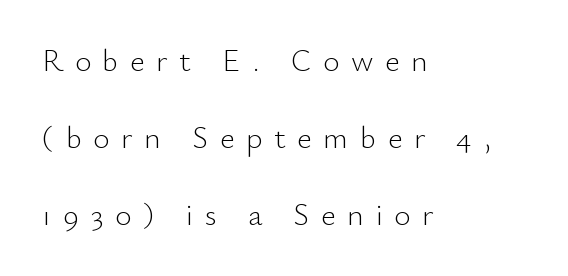
The image shows 31 px light sans-serif type, upright; set left-aligned, loose line spacing (2.48x), unusually wide letter spacing (+0.38 em), not underlined; low stroke contrast and a small x-height.
